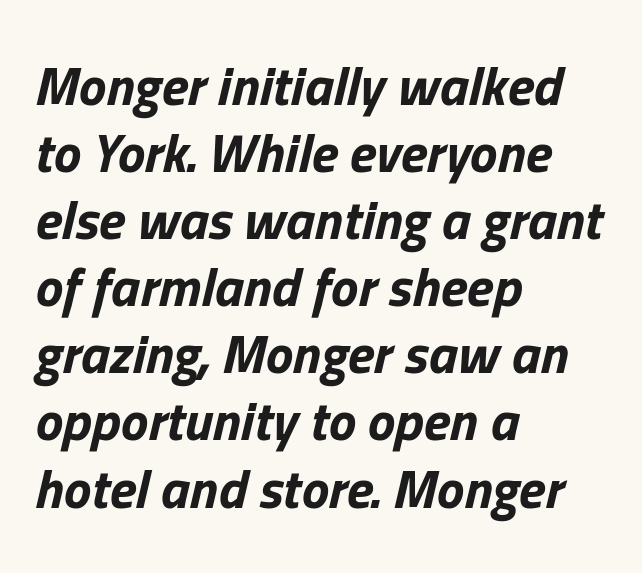
Q: Is the text bold? A: Yes.
Q: Is the text italic (slanted)? A: Yes, it leans right by about 13 degrees.
Q: Is the text underlined? A: No.
Q: How is the paragraph aligned? A: Left-aligned.
Q: Is the spacing between letters normal or unusually wide? A: Normal.
Q: Width (condensed, normal, or wide)? A: Normal.
Q: Stroke contrast? A: Low.
Q: x-height? A: Medium.
Q: Monospaced? A: No.
